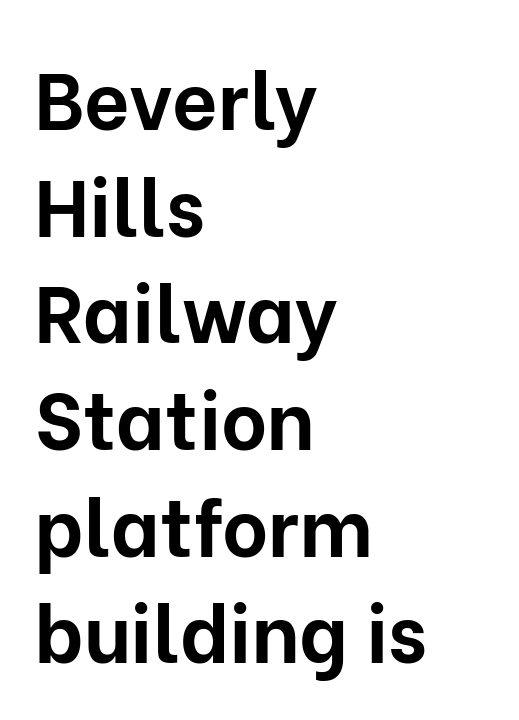
The rendering uses natural spacing where letterforms have individual widths. Characters remain perfectly vertical along every line. The horizontal fit of the characters is conventional and even. Interline gaps are of average width in this sample. Nobody drew a line under any word here.
